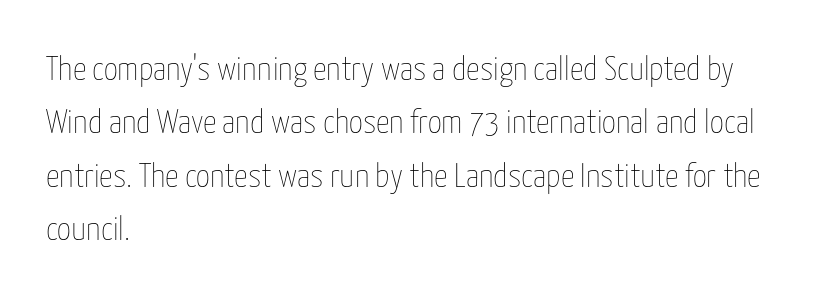
The image shows 34 px thin, condensed type, upright; set left-aligned, normal line spacing (1.57x), normal letter spacing, not underlined; low stroke contrast and a medium x-height.
